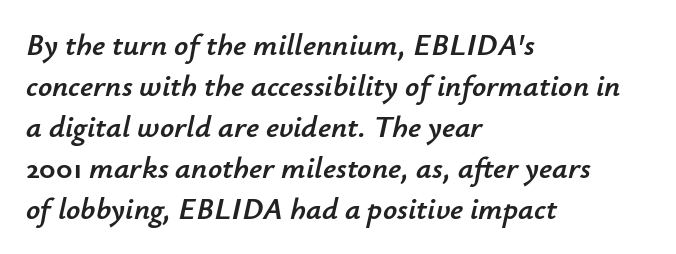
Italic? Definitely — the glyphs are oblique. Think of a printed novel: that variable character pitch is what you see here. This rendering leaves character spacing at its baseline value. The lines are quadded left. Descender tails drop into unmarked territory.
